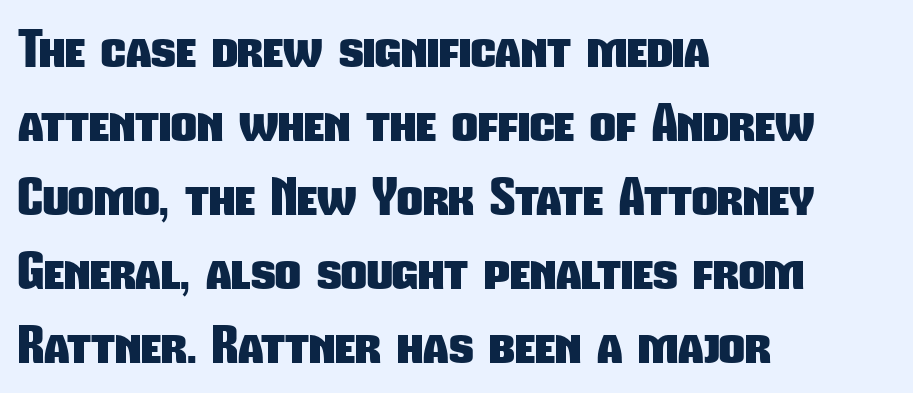
Q: Is the text bold? A: Yes.
Q: Is the typeface a serif or a sans-serif typeface? A: Sans-serif.
Q: Is the text underlined? A: No.
Q: How is the paragraph aligned? A: Left-aligned.
Q: Is the spacing between letters normal or unusually wide? A: Normal.
Q: Is the spacing between lines tight, normal or loose? A: Normal.
Q: Width (condensed, normal, or wide)? A: Condensed.
Q: Stroke contrast? A: Low.
Q: x-height? A: Medium.
Q: Monospaced? A: No.
